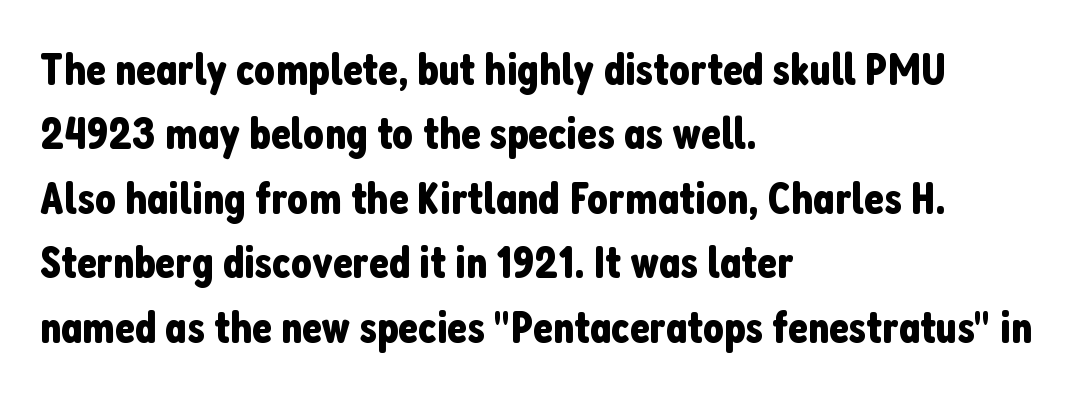
The image shows 46 px condensed sans-serif type, upright; set left-aligned, normal line spacing (1.4x), normal letter spacing, not underlined; low stroke contrast and a medium x-height.
